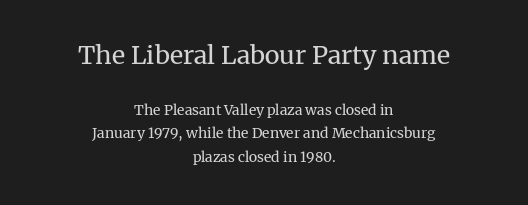
The leading is moderate, giving the passage an even texture. Bare-footed words on every line. Is the stroke heavy? The answer is a plain regular-or-lighter. Nothing unusual about the tracking: characters are spaced as the font intends.
